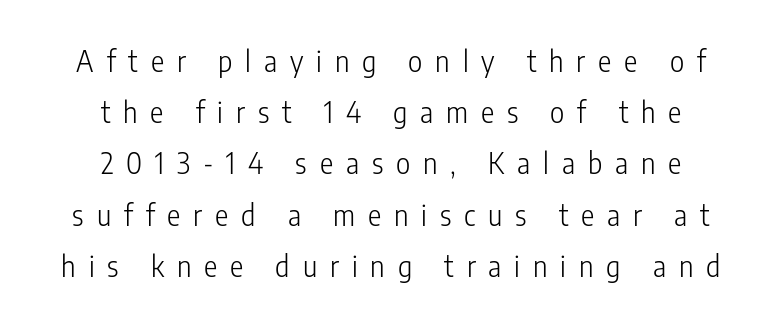
{"serif": "no", "italic": "no", "bold": "no", "weight": "light", "width": "condensed", "stroke_contrast": "low", "x_height": "medium", "monospaced": "no", "underline": "no", "align": "center", "line_spacing_ratio": 1.83, "letter_spacing": "wide", "letter_spacing_em": 0.46, "glyph_px": 28}
